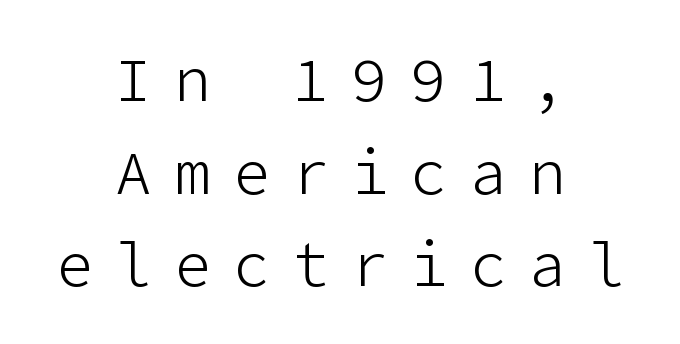
Q: Is the text bold? A: No.
Q: Is the text italic (slanted)? A: No, it is upright.
Q: Is the typeface a serif or a sans-serif typeface? A: Sans-serif.
Q: Is the text underlined? A: No.
Q: How is the paragraph aligned? A: Centered.
Q: Is the spacing between letters normal or unusually wide? A: Unusually wide.
Q: Is the spacing between lines tight, normal or loose? A: Normal.
Q: Width (condensed, normal, or wide)? A: Normal.
Q: Stroke contrast? A: Low.
Q: x-height? A: Medium.
